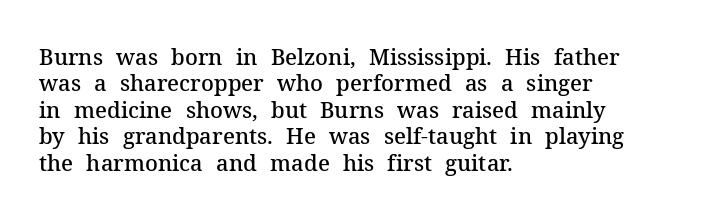
In terms of posture, this sample is upright. Does the copy run flush right? No — it runs flush left. Each word holds together tightly as a unit, with standard inter-letter gaps. Just letters on the line, the space beneath them empty. On the weight axis this lands at semibold, roughly 600.
